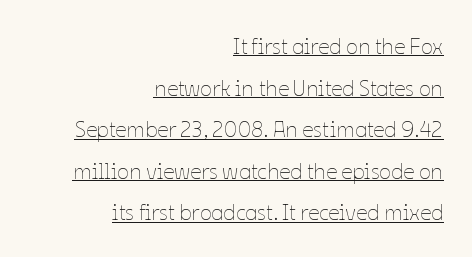
The compositor pushed each line to the right boundary. The words here are underlined. Each stroke keeps to a modest, everyday thickness or less. A typesetter would mark this as roman, not italic.
